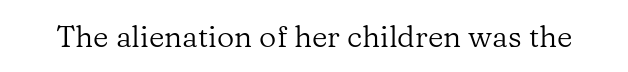
Q: Is the text bold? A: No.
Q: Is the text italic (slanted)? A: No, it is upright.
Q: Is the typeface a serif or a sans-serif typeface? A: Serif.
Q: Is the text underlined? A: No.
Q: Is the spacing between letters normal or unusually wide? A: Normal.
Q: Width (condensed, normal, or wide)? A: Normal.
Q: Stroke contrast? A: Low.
Q: x-height? A: Medium.
Q: Monospaced? A: No.
